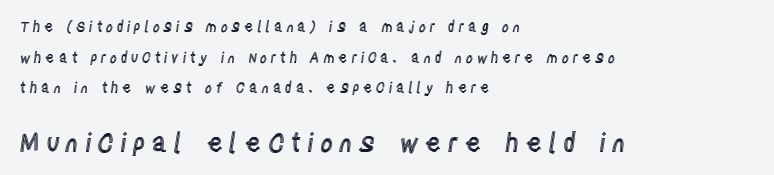
The image shows 25 px text type; set left-aligned, loose line spacing (2.19x), unusually wide letter spacing (+0.24 em), not underlined; the second (bottom) block is 1.79x larger.
